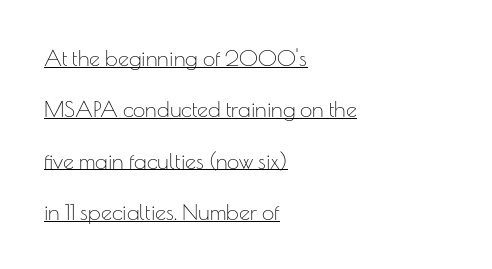
Q: Is the text bold? A: No.
Q: Is the text italic (slanted)? A: No, it is upright.
Q: Is the text underlined? A: Yes.
Q: How is the paragraph aligned? A: Left-aligned.
Q: Is the spacing between letters normal or unusually wide? A: Normal.
Q: Is the spacing between lines tight, normal or loose? A: Loose.
